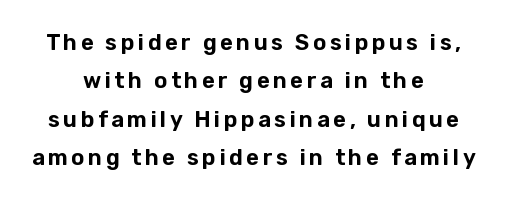
This rendering features lettering with no underline. Short and long lines alike share a common midpoint. If you drew a line through each stem, it would be perfectly vertical.
